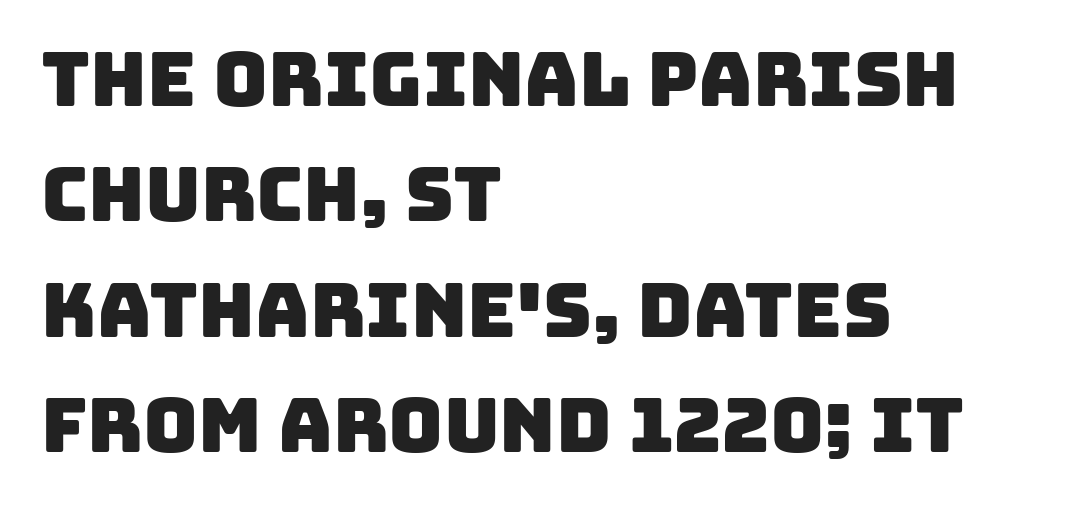
Q: Is the typeface a serif or a sans-serif typeface? A: Sans-serif.
Q: Is the text underlined? A: No.
Q: How is the paragraph aligned? A: Left-aligned.
Q: Is the spacing between letters normal or unusually wide? A: Normal.
Q: Is the spacing between lines tight, normal or loose? A: Normal.
Q: Width (condensed, normal, or wide)? A: Normal.
Q: Stroke contrast? A: Low.
Q: x-height? A: Large.
Q: Monospaced? A: No.
